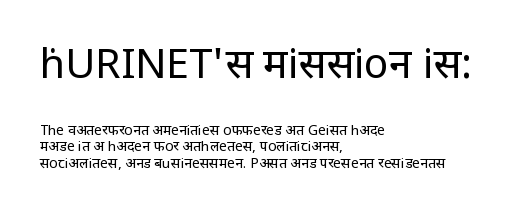
{"serif": "no", "italic": "no", "bold": "no", "weight": "regular", "width": "condensed", "stroke_contrast": "low", "x_height": "large", "monospaced": "no", "underline": "no", "align": "left", "line_spacing_ratio": 1.19, "letter_spacing": "normal", "letter_spacing_em": 0.0, "larger_block": "first", "size_ratio": 2.93, "glyph_px": 41}
